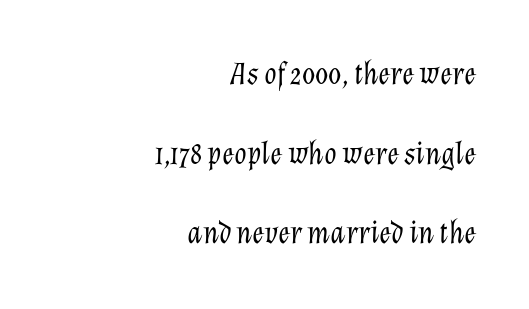
Q: Is the text bold? A: No.
Q: Is the text italic (slanted)? A: Yes, it leans right by about 12 degrees.
Q: Is the text underlined? A: No.
Q: How is the paragraph aligned? A: Right-aligned.
Q: Is the spacing between letters normal or unusually wide? A: Normal.
Q: Is the spacing between lines tight, normal or loose? A: Loose.
Q: Width (condensed, normal, or wide)? A: Normal.
Q: Stroke contrast? A: Low.
Q: x-height? A: Medium.
Q: Monospaced? A: No.
